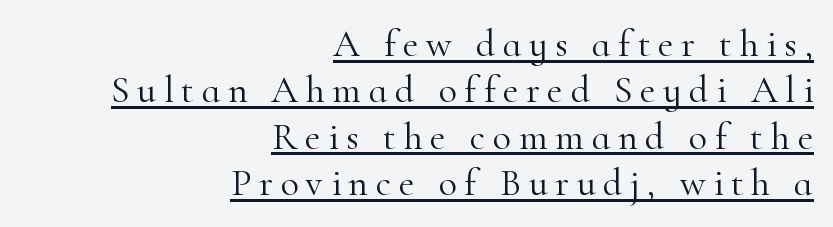
The image shows 38 px light serif type, upright; set right-aligned, line spacing 1.22x, unusually wide letter spacing (+0.2 em), underlined; high stroke contrast and a small x-height.
